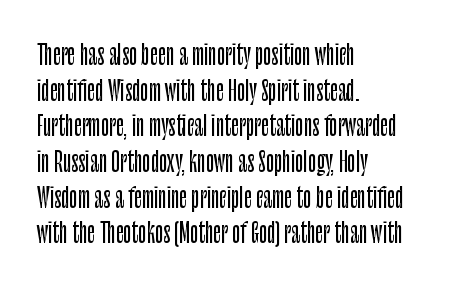
{"italic": "no", "underline": "no", "align": "left", "line_spacing": "normal", "line_spacing_ratio": 1.32, "letter_spacing": "normal", "letter_spacing_em": 0.0, "glyph_px": 27}
